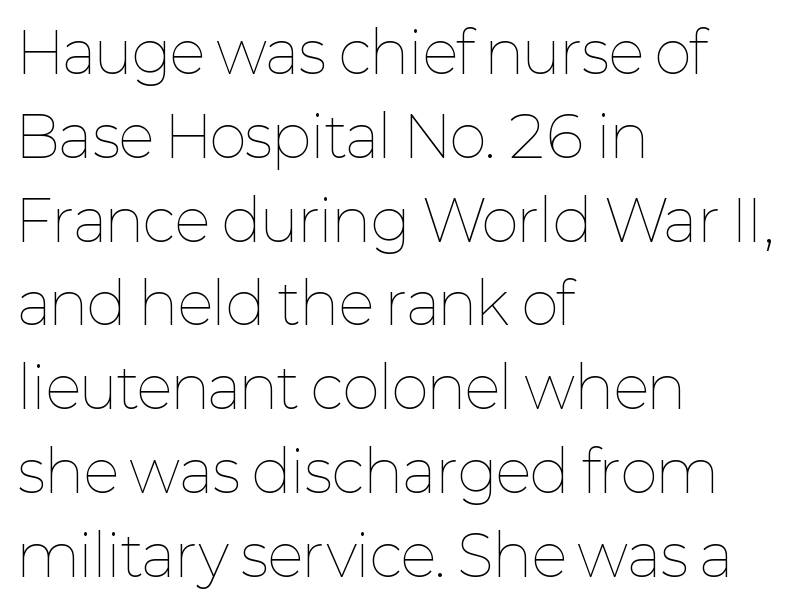
Q: Is the text bold? A: No.
Q: Is the text italic (slanted)? A: No, it is upright.
Q: Is the text underlined? A: No.
Q: How is the paragraph aligned? A: Left-aligned.
Q: Is the spacing between letters normal or unusually wide? A: Normal.
Q: Is the spacing between lines tight, normal or loose? A: Normal.
Q: Width (condensed, normal, or wide)? A: Normal.
Q: Stroke contrast? A: Low.
Q: x-height? A: Medium.
Q: Monospaced? A: No.
